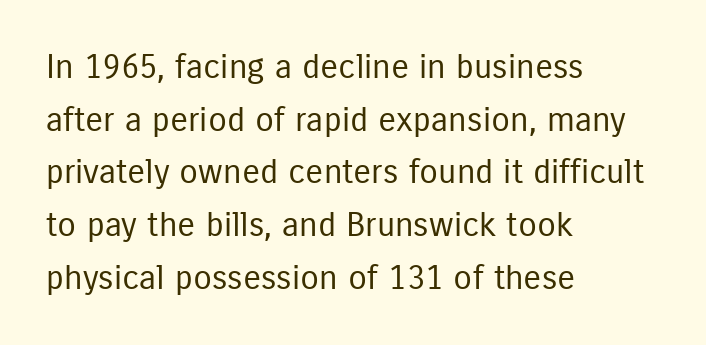
{"serif": "no", "italic": "no", "bold": "no", "weight": "regular", "width": "condensed", "stroke_contrast": "low", "x_height": "medium", "monospaced": "no", "underline": "no", "align": "left", "line_spacing": "normal", "line_spacing_ratio": 1.55, "letter_spacing": "normal", "letter_spacing_em": 0.0, "glyph_px": 34}
